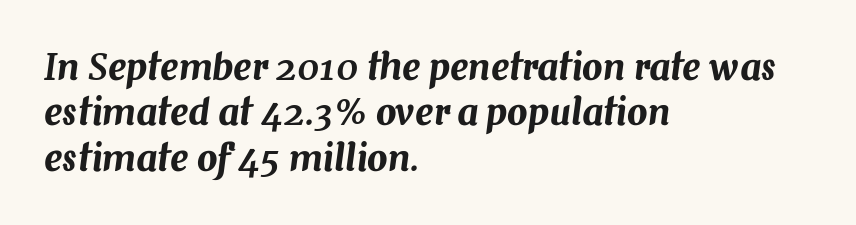
Q: Is the text italic (slanted)? A: Yes, it leans right by about 7 degrees.
Q: Is the text underlined? A: No.
Q: How is the paragraph aligned? A: Left-aligned.
Q: Is the spacing between letters normal or unusually wide? A: Normal.
Q: Is the spacing between lines tight, normal or loose? A: Normal.
Q: Width (condensed, normal, or wide)? A: Normal.
Q: Stroke contrast? A: Medium.
Q: x-height? A: Medium.
Q: Monospaced? A: No.
